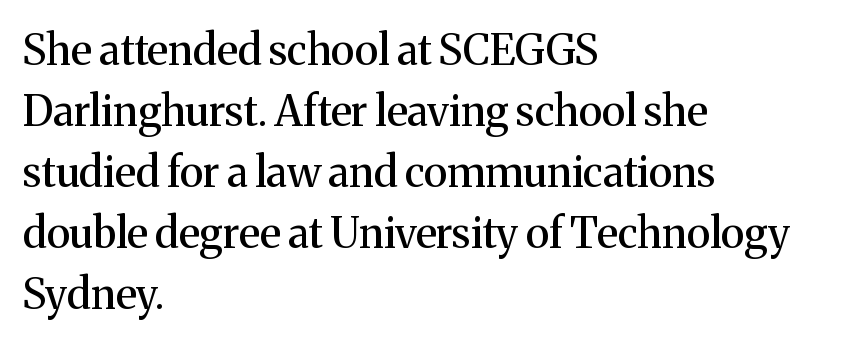
The image shows 42 px serif type, upright; set left-aligned, normal line spacing (1.45x), normal letter spacing, not underlined; medium stroke contrast and a medium x-height.
